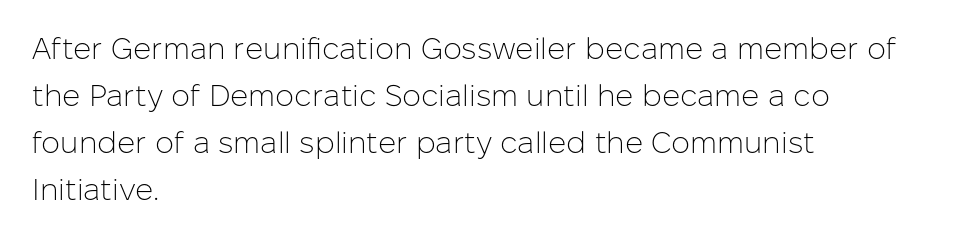
Q: Is the text bold? A: No.
Q: Is the text italic (slanted)? A: No, it is upright.
Q: Is the typeface a serif or a sans-serif typeface? A: Sans-serif.
Q: Is the text underlined? A: No.
Q: How is the paragraph aligned? A: Left-aligned.
Q: Is the spacing between letters normal or unusually wide? A: Normal.
Q: Is the spacing between lines tight, normal or loose? A: Normal.
Q: Width (condensed, normal, or wide)? A: Normal.
Q: Stroke contrast? A: Low.
Q: x-height? A: Medium.
Q: Monospaced? A: No.
